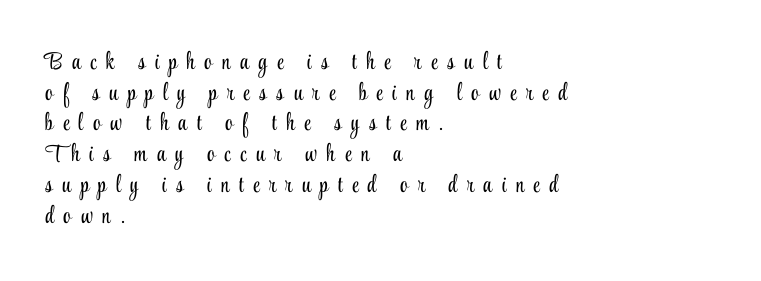
The passage shown is not underscored anywhere. The designer left line spacing at the default. The cut favours lightness, reaching ordinary text weight at its darkest. Honestly, the letter spacing is so wide it's the main thing you notice. Leftover space on each line is placed entirely after the last word.
